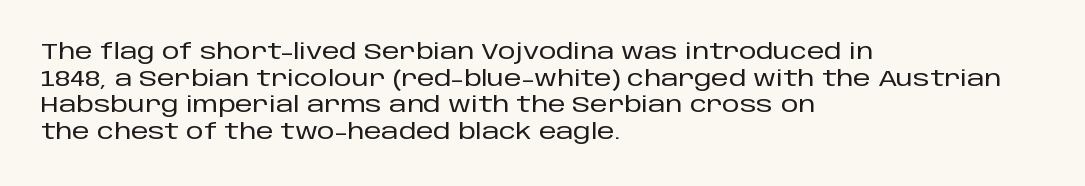
Q: Is the text italic (slanted)? A: No, it is upright.
Q: Is the text underlined? A: No.
Q: How is the paragraph aligned? A: Left-aligned.
Q: Is the spacing between letters normal or unusually wide? A: Normal.
